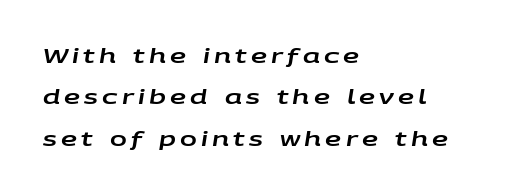
{"italic": "yes", "lean": "right", "slant_degrees": 9, "underline": "no", "align": "left", "line_spacing": "loose", "line_spacing_ratio": 2.07, "letter_spacing": "wide", "letter_spacing_em": 0.21, "glyph_px": 20}
